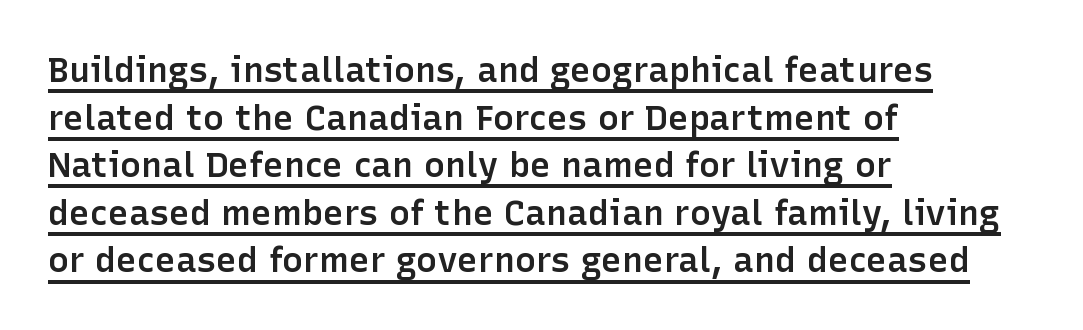
{"serif": "no", "italic": "no", "bold": "semi", "weight": "semibold", "width": "normal", "stroke_contrast": "low", "x_height": "medium", "monospaced": "no", "underline": "yes", "align": "left", "line_spacing": "normal", "line_spacing_ratio": 1.36, "letter_spacing": "normal", "letter_spacing_em": 0.0, "glyph_px": 35}
